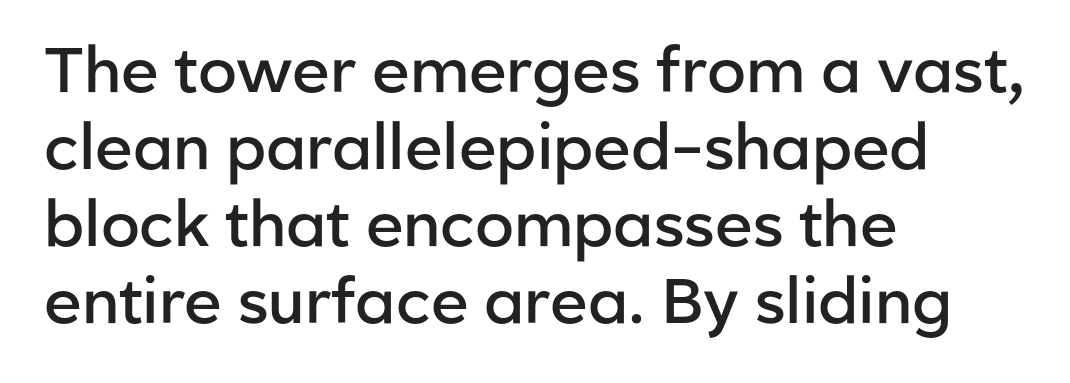
Q: Is the text bold? A: Semi-bold.
Q: Is the text italic (slanted)? A: No, it is upright.
Q: Is the typeface a serif or a sans-serif typeface? A: Sans-serif.
Q: Is the text underlined? A: No.
Q: How is the paragraph aligned? A: Left-aligned.
Q: Is the spacing between letters normal or unusually wide? A: Normal.
Q: Width (condensed, normal, or wide)? A: Normal.
Q: Stroke contrast? A: Low.
Q: x-height? A: Medium.
Q: Monospaced? A: No.
